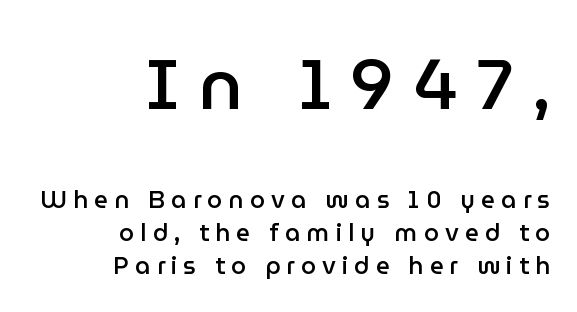
The image shows 71 px semibold sans-serif type, upright; set right-aligned, normal line spacing (1.36x), unusually wide letter spacing (+0.26 em), not underlined; the first (top) block is 2.96x larger; low stroke contrast and a medium x-height.
